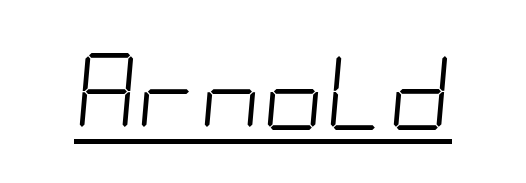
You could call the tracking neutral — neither tight nor loose. This is underlined copy, the kind a proofreader might mark for attention. In terms of posture, this sample is oblique. Weight: in the light-to-regular range.
